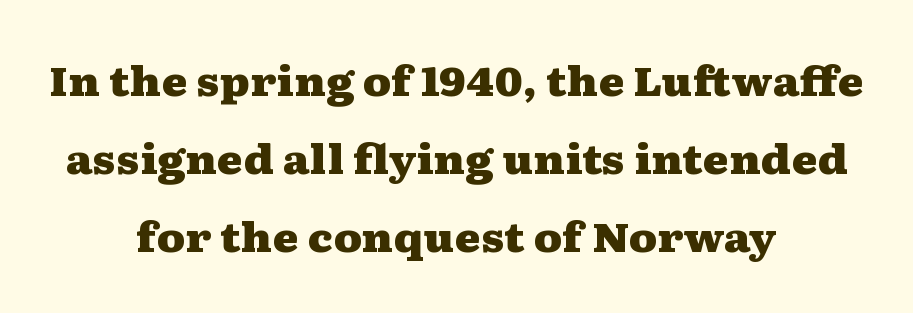
Do the characters align in a grid? No, the font is proportional. Layout note: lines centered. The zone under the glyphs is completely vacant. Notice how the stems are strictly vertical — no italics here. Standard letterfit; no display-style spreading of the glyphs.
